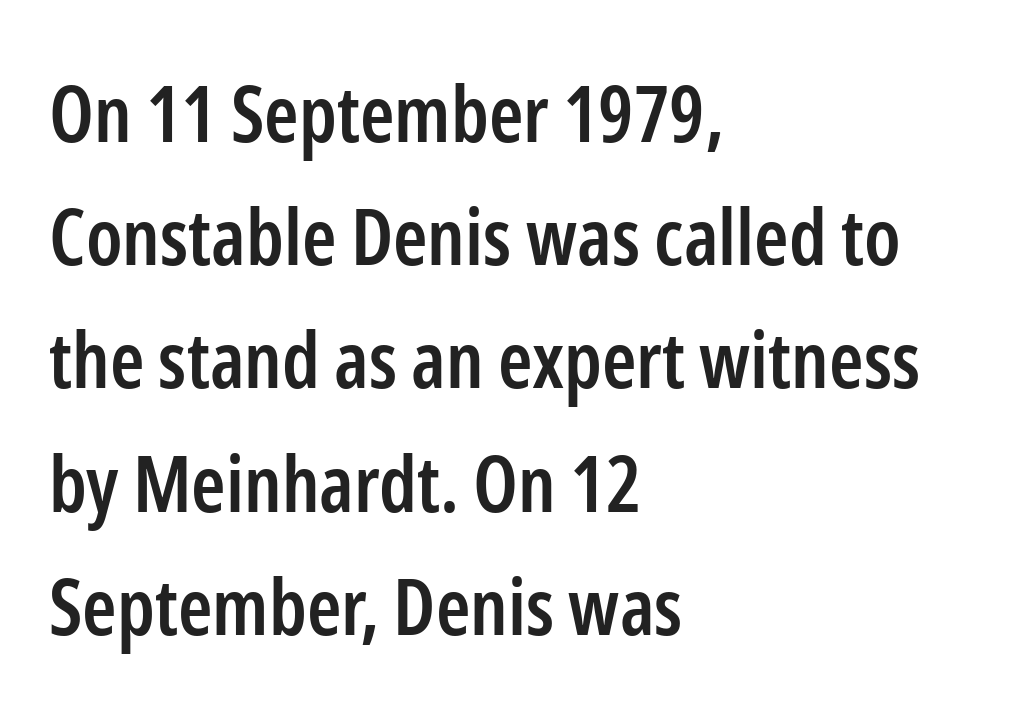
Q: Is the text bold? A: Semi-bold.
Q: Is the text italic (slanted)? A: No, it is upright.
Q: Is the typeface a serif or a sans-serif typeface? A: Sans-serif.
Q: Is the text underlined? A: No.
Q: How is the paragraph aligned? A: Left-aligned.
Q: Is the spacing between letters normal or unusually wide? A: Normal.
Q: Is the spacing between lines tight, normal or loose? A: Normal.
Q: Width (condensed, normal, or wide)? A: Condensed.
Q: Stroke contrast? A: Low.
Q: x-height? A: Medium.
Q: Monospaced? A: No.
